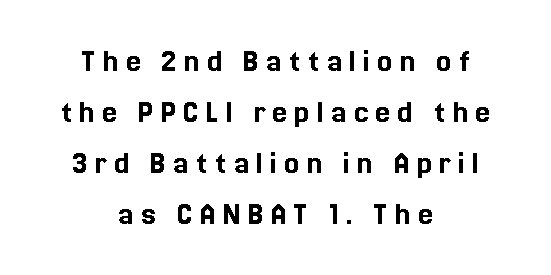
Vertical strokes here are truly vertical. Clear beneath every line of the passage. The lines are quadded center. Compared with typical paragraphs, the rows here are spaced about the same.
